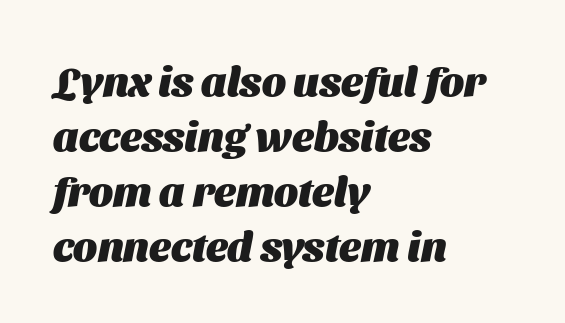
The image shows 42 px heavy sans-serif type; set left-aligned, normal line spacing (1.31x), normal letter spacing, not underlined; medium stroke contrast and a medium x-height.
